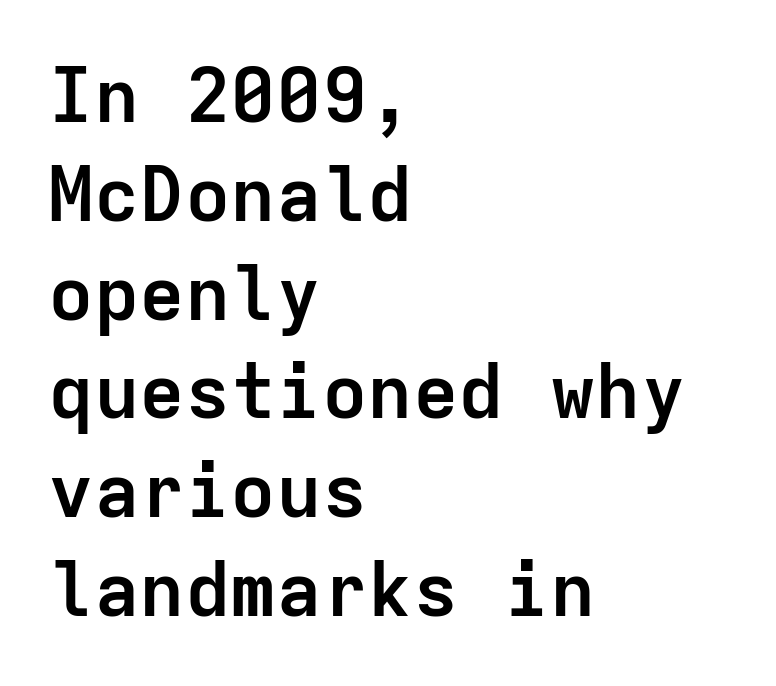
The strokes are fattened all the way to bold. A typesetter would call this leading conventional body-copy spacing. The letters march in equal steps, a hallmark of fixed-pitch type. Is there any slant? The stems are plumb. Descenders are the only things crossing below the line.
